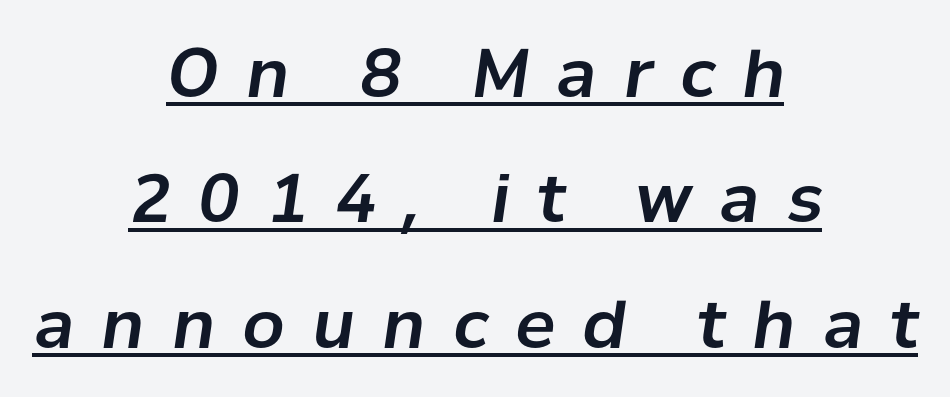
The image shows 67 px text type, italic (leaning right); set centered, line spacing 1.87x, unusually wide letter spacing (+0.41 em), underlined; low stroke contrast and a medium x-height.
